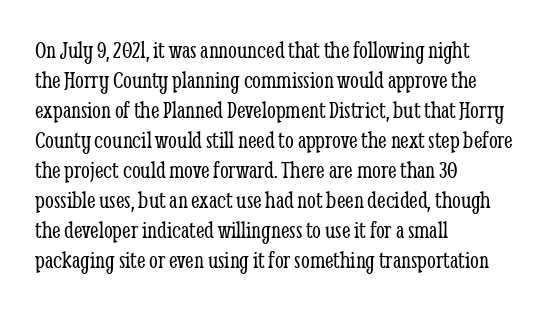
Q: Is the text bold? A: No.
Q: Is the text italic (slanted)? A: No, it is upright.
Q: Is the text underlined? A: No.
Q: How is the paragraph aligned? A: Left-aligned.
Q: Is the spacing between letters normal or unusually wide? A: Normal.
